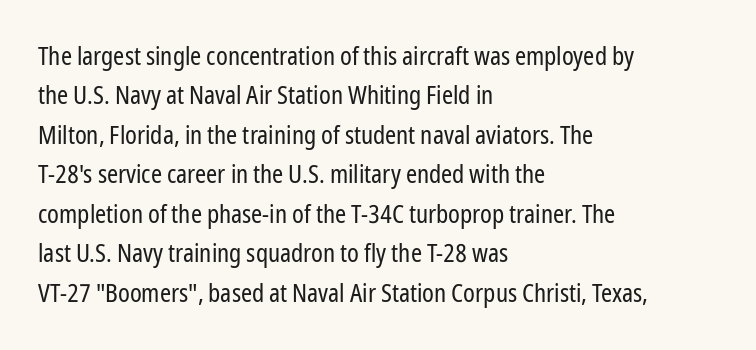
The image shows 25 px text type, upright; set left-aligned, normal line spacing (1.58x), normal letter spacing, not underlined.
